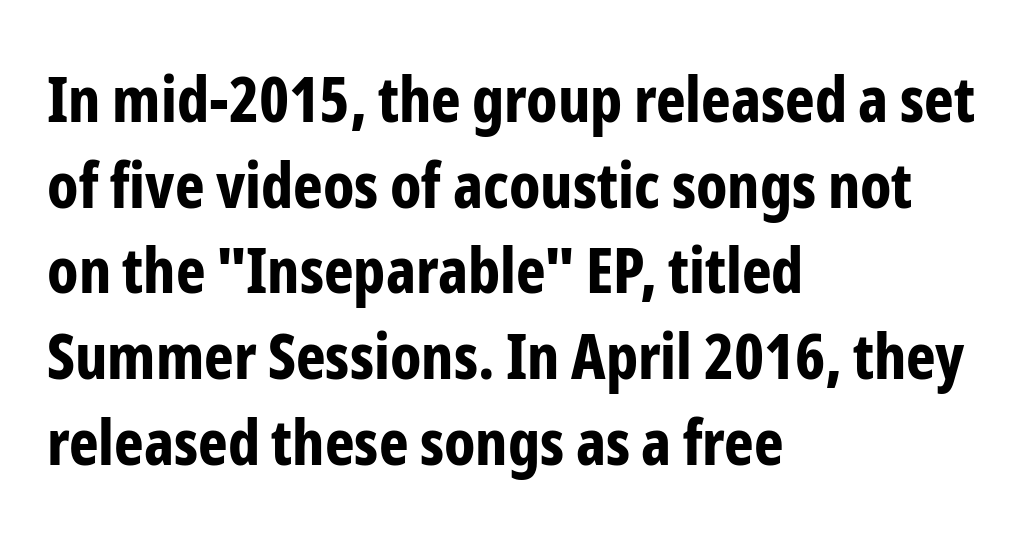
Q: Is the text bold? A: Yes.
Q: Is the text italic (slanted)? A: No, it is upright.
Q: Is the typeface a serif or a sans-serif typeface? A: Sans-serif.
Q: Is the text underlined? A: No.
Q: How is the paragraph aligned? A: Left-aligned.
Q: Is the spacing between letters normal or unusually wide? A: Normal.
Q: Is the spacing between lines tight, normal or loose? A: Normal.
Q: Width (condensed, normal, or wide)? A: Condensed.
Q: Stroke contrast? A: Low.
Q: x-height? A: Medium.
Q: Monospaced? A: No.
